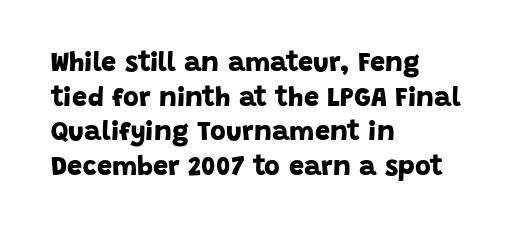
The image shows 27 px bold type; set left-aligned, normal line spacing (1.28x), normal letter spacing, not underlined.
